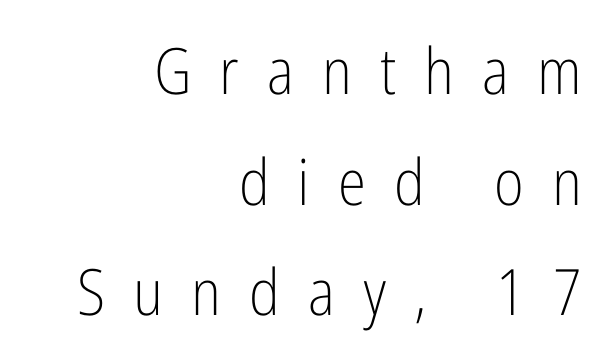
{"serif": "no", "italic": "no", "bold": "no", "weight": "light", "width": "condensed", "stroke_contrast": "low", "x_height": "medium", "monospaced": "no", "underline": "no", "align": "right", "line_spacing_ratio": 1.73, "letter_spacing": "wide", "letter_spacing_em": 0.44, "glyph_px": 64}
